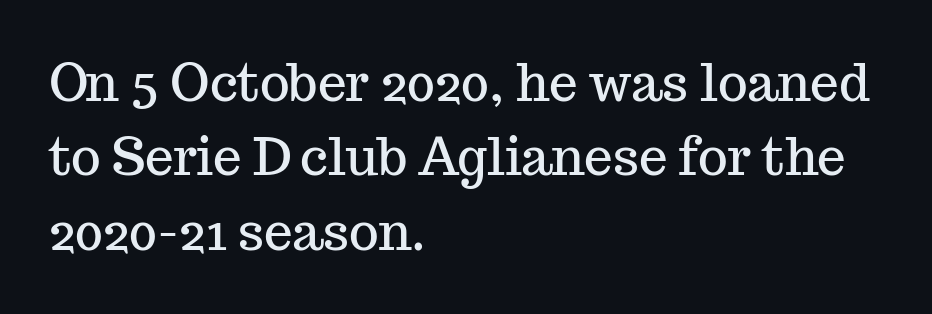
The image shows 51 px serif type, upright; set left-aligned, normal line spacing (1.46x), normal letter spacing, not underlined; medium stroke contrast and a medium x-height.
